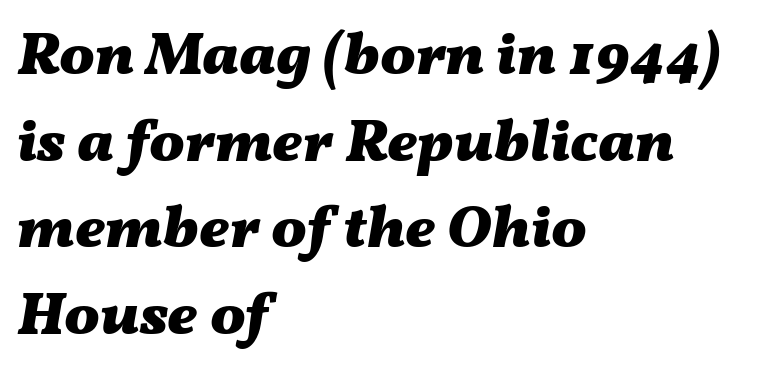
Q: Is the text bold? A: Yes.
Q: Is the text italic (slanted)? A: Yes, it leans right by about 11 degrees.
Q: Is the text underlined? A: No.
Q: How is the paragraph aligned? A: Left-aligned.
Q: Is the spacing between letters normal or unusually wide? A: Normal.
Q: Is the spacing between lines tight, normal or loose? A: Normal.
Q: Width (condensed, normal, or wide)? A: Wide.
Q: Stroke contrast? A: Medium.
Q: x-height? A: Medium.
Q: Monospaced? A: No.
